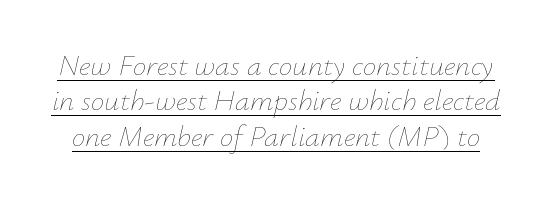
You can see a thin bar hugging the bottom of the glyphs. The characters are drawn with everyday or finer stroke widths. Slant detected: the letters are inclined. Letter spacing: default. You could not count columns in this text — the font is proportionally spaced.
